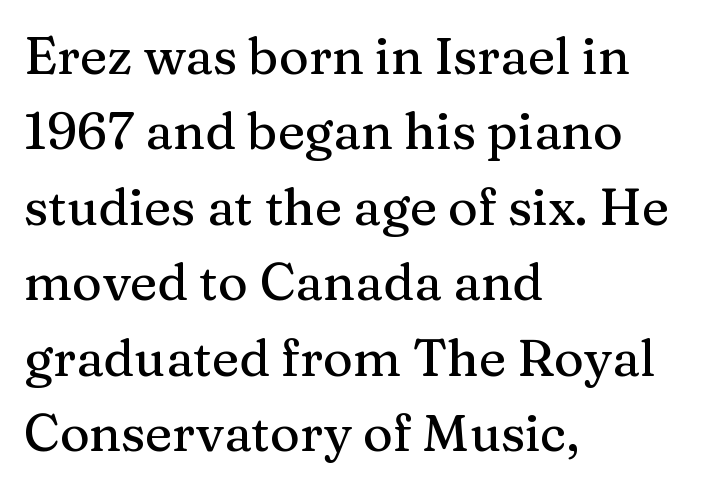
Anything drawn beneath the words? Only blank space. Evenly set lines give the paragraph a standard silhouette. Look at the tracking — it's just the regular setting, nothing added. Think of a printed novel: that variable character pitch is what you see here.
